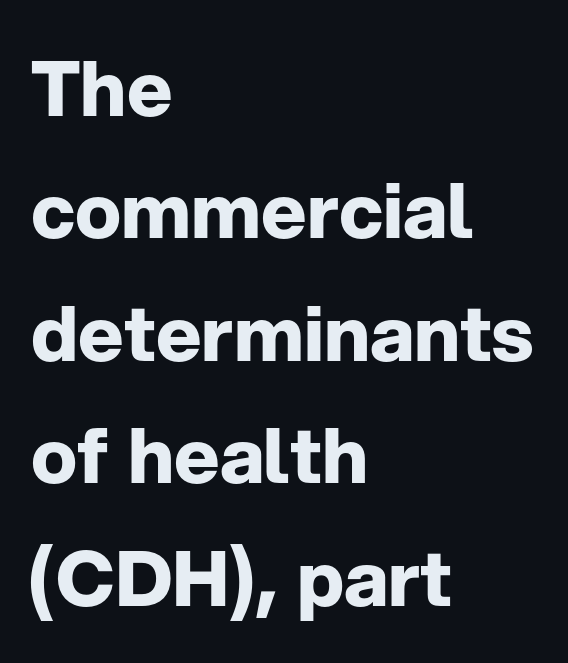
The image shows 77 px bold sans-serif type, upright; set left-aligned, normal line spacing (1.59x), normal letter spacing, not underlined; low stroke contrast and a medium x-height.
